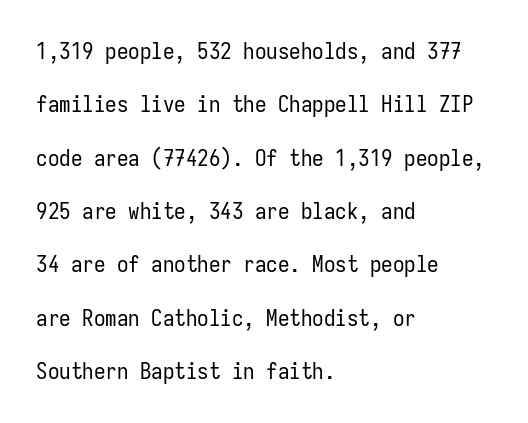
{"italic": "no", "bold": "no", "underline": "no", "align": "left", "line_spacing": "loose", "line_spacing_ratio": 2.32, "letter_spacing": "normal", "letter_spacing_em": 0.0, "glyph_px": 23}
